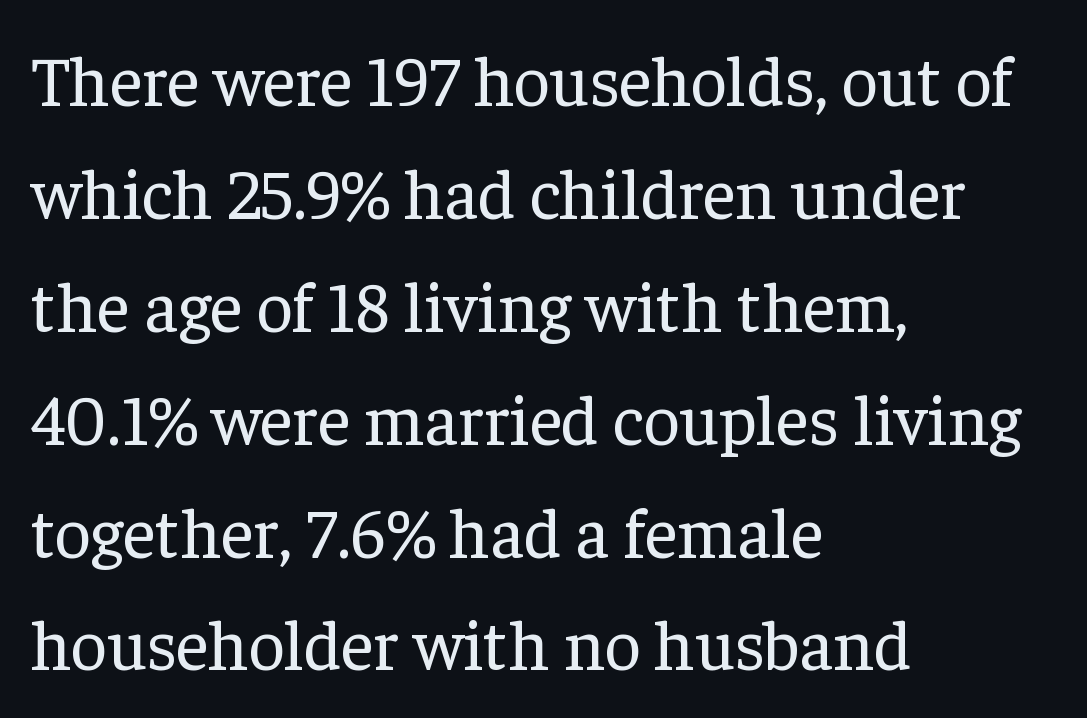
The image shows 71 px regular-weight serif type, upright; set left-aligned, normal line spacing (1.59x), normal letter spacing, not underlined; low stroke contrast and a medium x-height.
